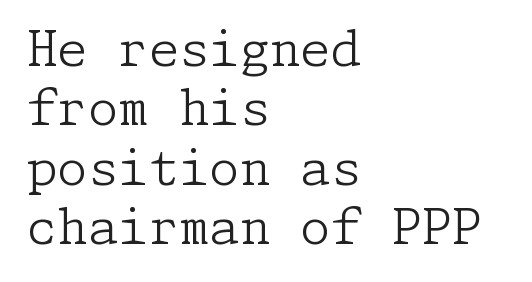
The image shows 49 px light serif type, upright; set left-aligned, line spacing 1.21x, normal letter spacing, not underlined; low stroke contrast and a medium x-height.
